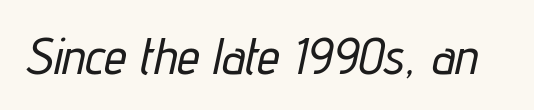
The image shows 51 px condensed type, italic (leaning right); set normal letter spacing, not underlined; low stroke contrast and a medium x-height.
